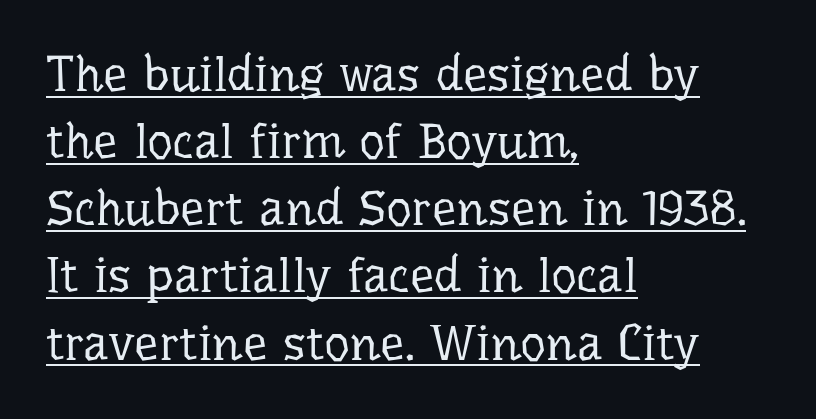
Horizontal bands of white between lines are of average thickness. Is this a fixed-width face? No — the glyphs have proportional, varying widths. Caption: face not bold, strokes unweighted. One-word summary of the alignment: left. A typographer would call this underscored text.
